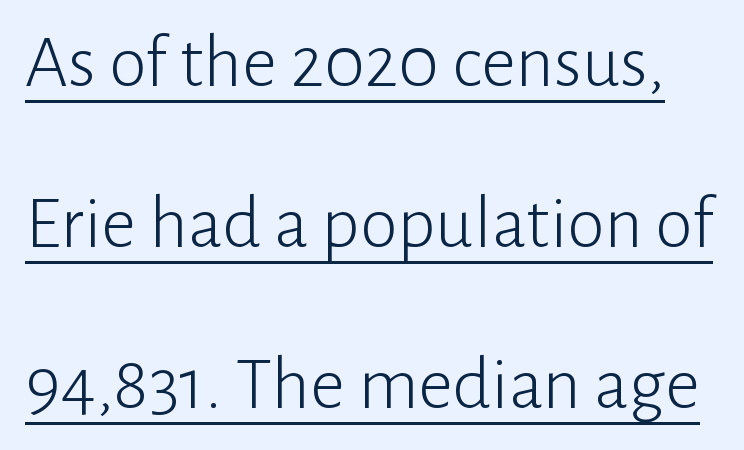
The image shows 76 px light sans-serif type, upright; set loose line spacing (2.12x), normal letter spacing, underlined; low stroke contrast and a medium x-height.
